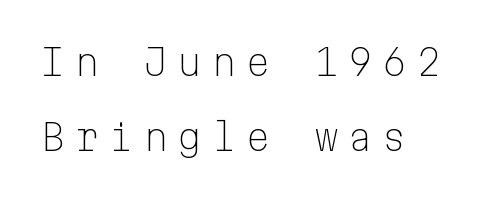
{"serif": "no", "italic": "no", "bold": "no", "weight": "light", "width": "normal", "stroke_contrast": "low", "x_height": "medium", "monospaced": "yes", "underline": "no", "line_spacing": "loose", "line_spacing_ratio": 2.09, "letter_spacing": "wide", "letter_spacing_em": 0.25, "glyph_px": 36}
